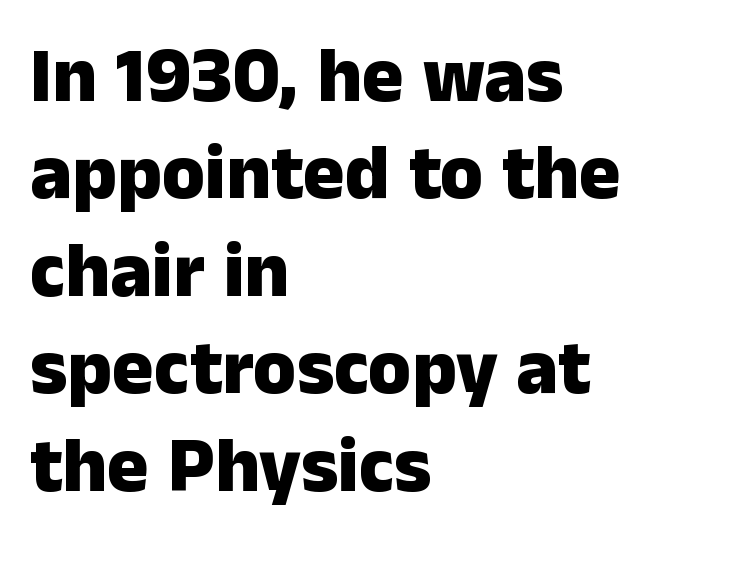
The image shows 78 px heavy sans-serif type, upright; set left-aligned, normal line spacing (1.25x), normal letter spacing, not underlined; low stroke contrast and a medium x-height.
